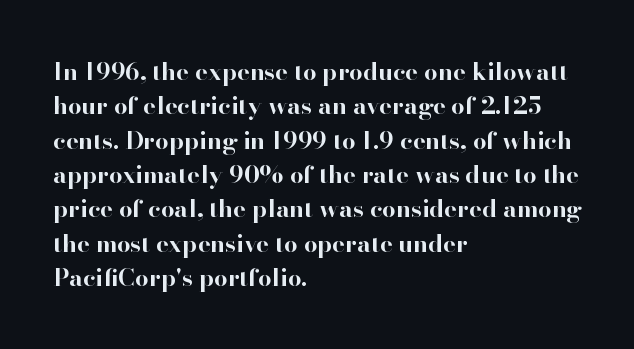
The passage shown is emphatically bold. The space directly below the letters is spotless. Italic? Not at all — the glyphs are vertical. The block of text has a typical density, with ordinary space between rows.
